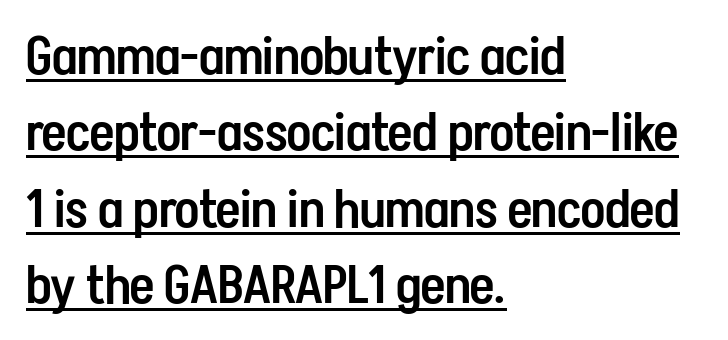
{"serif": "no", "italic": "no", "bold": "semi", "weight": "semibold", "width": "condensed", "stroke_contrast": "low", "x_height": "medium", "monospaced": "no", "underline": "yes", "align": "left", "line_spacing": "normal", "line_spacing_ratio": 1.44, "letter_spacing": "normal", "letter_spacing_em": 0.0, "glyph_px": 53}
